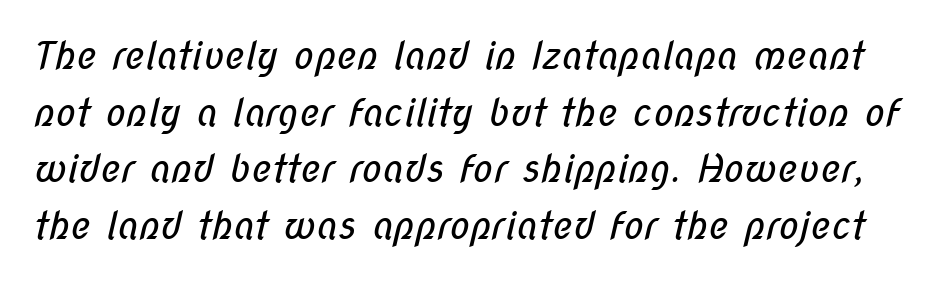
Q: Is the text bold? A: No.
Q: Is the typeface a serif or a sans-serif typeface? A: Sans-serif.
Q: Is the text underlined? A: No.
Q: Is the spacing between letters normal or unusually wide? A: Normal.
Q: Is the spacing between lines tight, normal or loose? A: Normal.
Q: Width (condensed, normal, or wide)? A: Condensed.
Q: Stroke contrast? A: Low.
Q: x-height? A: Medium.
Q: Monospaced? A: No.
